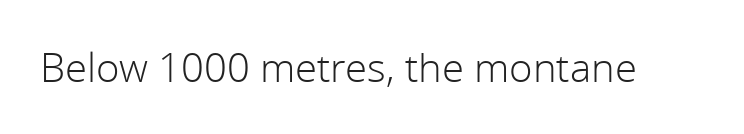
The image shows 40 px light sans-serif type, upright; set normal letter spacing, not underlined; low stroke contrast and a medium x-height.
